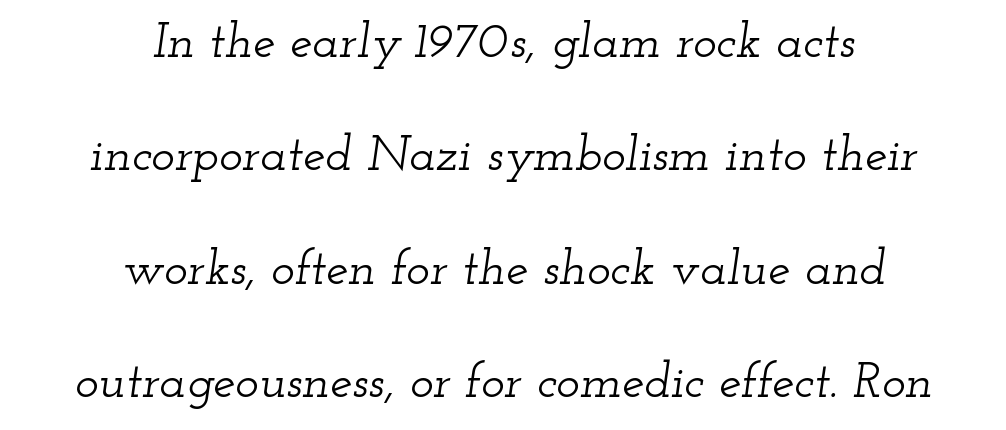
Q: Is the text italic (slanted)? A: Yes, it leans right by about 12 degrees.
Q: Is the typeface a serif or a sans-serif typeface? A: Serif.
Q: Is the text underlined? A: No.
Q: How is the paragraph aligned? A: Centered.
Q: Is the spacing between letters normal or unusually wide? A: Normal.
Q: Is the spacing between lines tight, normal or loose? A: Loose.
Q: Width (condensed, normal, or wide)? A: Wide.
Q: Stroke contrast? A: Low.
Q: x-height? A: Small.
Q: Monospaced? A: No.
